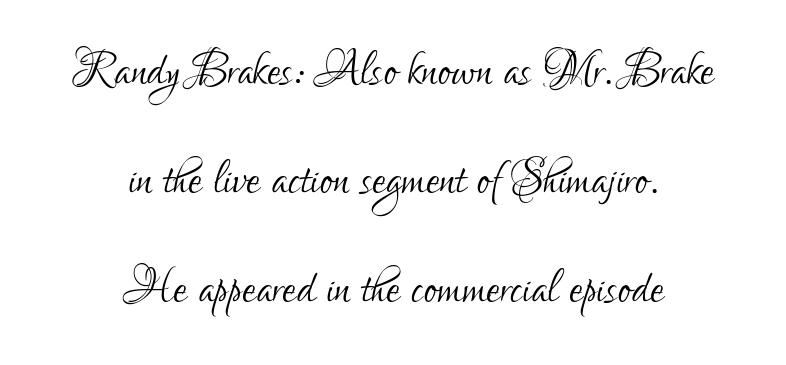
Q: Is the text bold? A: No.
Q: Is the text italic (slanted)? A: Yes.
Q: Is the typeface a serif or a sans-serif typeface? A: Sans-serif.
Q: Is the text underlined? A: No.
Q: How is the paragraph aligned? A: Centered.
Q: Is the spacing between letters normal or unusually wide? A: Normal.
Q: Width (condensed, normal, or wide)? A: Condensed.
Q: Stroke contrast? A: Low.
Q: x-height? A: Small.
Q: Monospaced? A: No.
